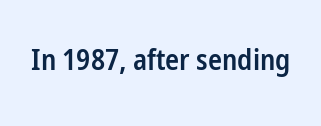
{"serif": "no", "italic": "no", "bold": "semi", "weight": "semibold", "width": "condensed", "stroke_contrast": "low", "x_height": "medium", "monospaced": "no", "underline": "no", "letter_spacing": "normal", "letter_spacing_em": 0.0, "glyph_px": 29}
